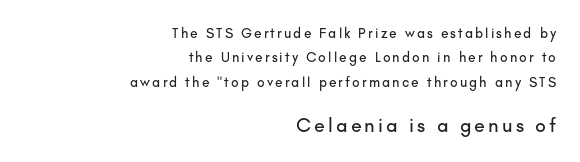
Q: Is the text italic (slanted)? A: No, it is upright.
Q: Is the text underlined? A: No.
Q: How is the paragraph aligned? A: Right-aligned.
Q: Which block of text is set in a larger size, the first (top) or the second (bottom)? A: The second (bottom) one.
